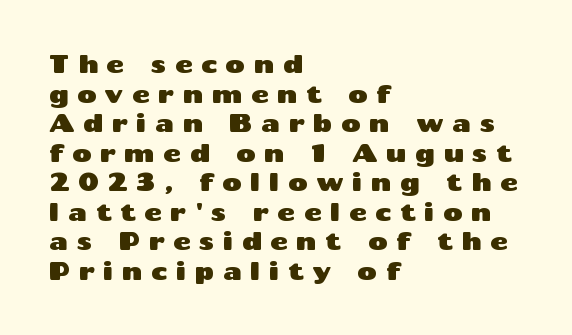
Unmarked baselines from the first word to the last. Between one letter and the next there's a generous, obvious gap. Teacher's note: observe the even left margin — that is flush-left alignment. Upright lettering throughout.
